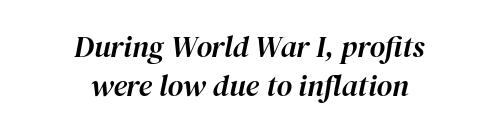
This block has exactly the height ordinary leading produces. Yep, that's italic — everything's leaning. Visually the block forms a symmetrical silhouette, jagged on both flanks. Lines of text with bare space underneath.
